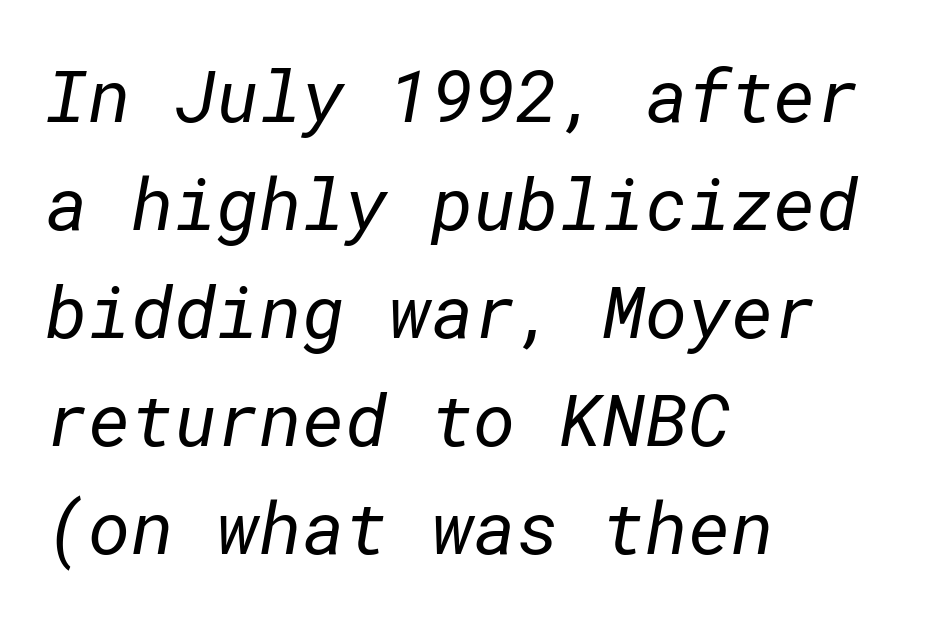
No extra tracking has been applied to these lines. This rendering employs a face without finishing strokes, i.e., a sans-serif. The face looks like a standard text weight, possibly lighter. Line beginnings align vertically; line endings do not. Clear beneath every line of the passage. Reading down the column, the eye jumps a familiar distance to each next line.
